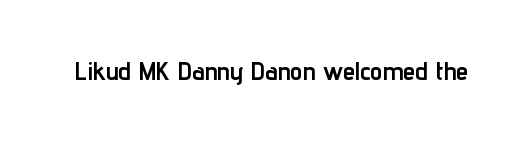
Q: Is the text bold? A: Yes.
Q: Is the text italic (slanted)? A: No, it is upright.
Q: Is the text underlined? A: No.
Q: Is the spacing between letters normal or unusually wide? A: Normal.
